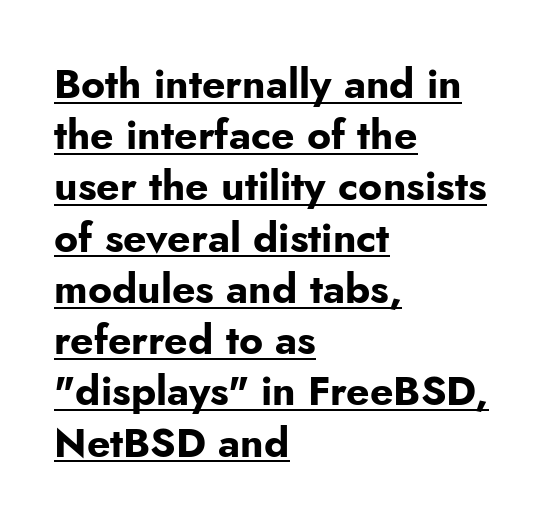
The image shows 41 px bold sans-serif type, upright; set left-aligned, normal line spacing (1.25x), normal letter spacing, underlined; low stroke contrast and a small x-height.
